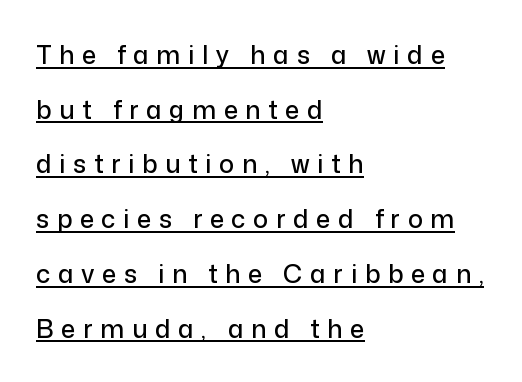
Q: Is the text italic (slanted)? A: No, it is upright.
Q: Is the text underlined? A: Yes.
Q: How is the paragraph aligned? A: Left-aligned.
Q: Is the spacing between letters normal or unusually wide? A: Unusually wide.
Q: Is the spacing between lines tight, normal or loose? A: Loose.
